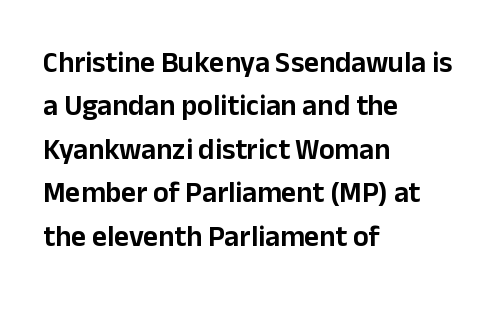
The image shows 29 px sans-serif type, upright; set left-aligned, normal line spacing (1.5x), normal letter spacing, not underlined; low stroke contrast and a medium x-height.
